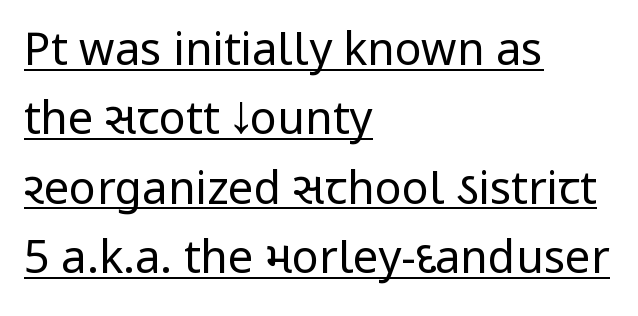
Q: Is the text bold? A: No.
Q: Is the text italic (slanted)? A: No, it is upright.
Q: Is the typeface a serif or a sans-serif typeface? A: Sans-serif.
Q: Is the text underlined? A: Yes.
Q: How is the paragraph aligned? A: Left-aligned.
Q: Is the spacing between letters normal or unusually wide? A: Normal.
Q: Is the spacing between lines tight, normal or loose? A: Normal.
Q: Width (condensed, normal, or wide)? A: Condensed.
Q: Stroke contrast? A: Low.
Q: x-height? A: Large.
Q: Monospaced? A: No.
